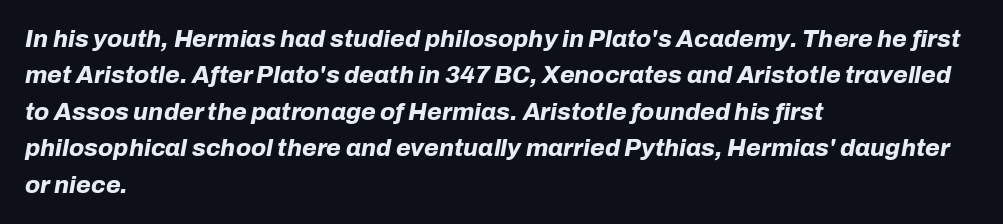
Reading down the block, your eye returns to a fixed left position each line. Regarding leading, the lines here are spaced in the standard way. Characters are canted at an angle relative to the baseline's perpendicular. Weight check: bold — yes, fully.
